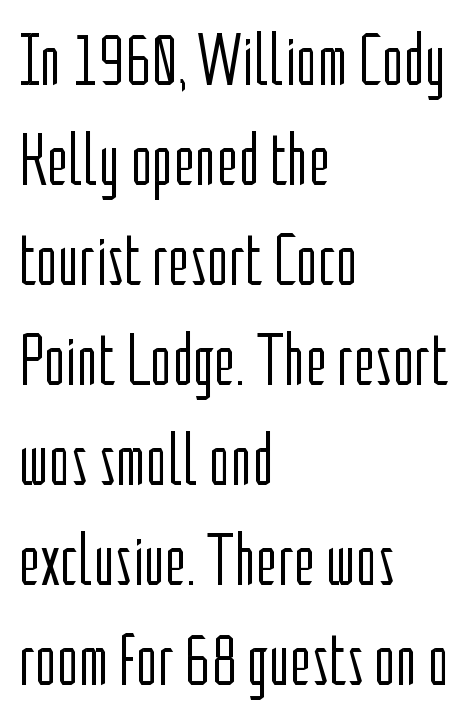
The paragraph shown leans on its left margin. The space between consecutive lines is moderate. In terms of letterspacing, this is plain default setting. Letterform terminals end flat and unadorned throughout the passage. The typeface has the unassuming heft of standard copy or less.
